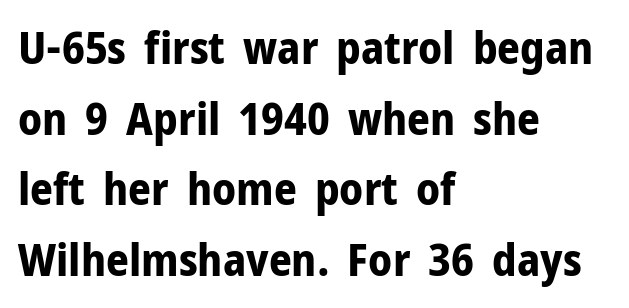
The passage shown has conventional tracking throughout. Anything drawn beneath the words? Only blank space. Is the block centered? No — it sits flush against the left margin. Upright lettering throughout. The leading is moderate, giving the passage an even texture.
